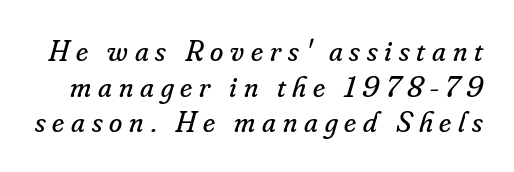
{"serif": "yes", "italic": "yes", "lean": "right", "slant_degrees": 16, "bold": "no", "weight": "regular", "width": "normal", "stroke_contrast": "low", "x_height": "small", "monospaced": "no", "underline": "no", "line_spacing_ratio": 1.19, "letter_spacing": "wide", "letter_spacing_em": 0.23, "glyph_px": 30}
